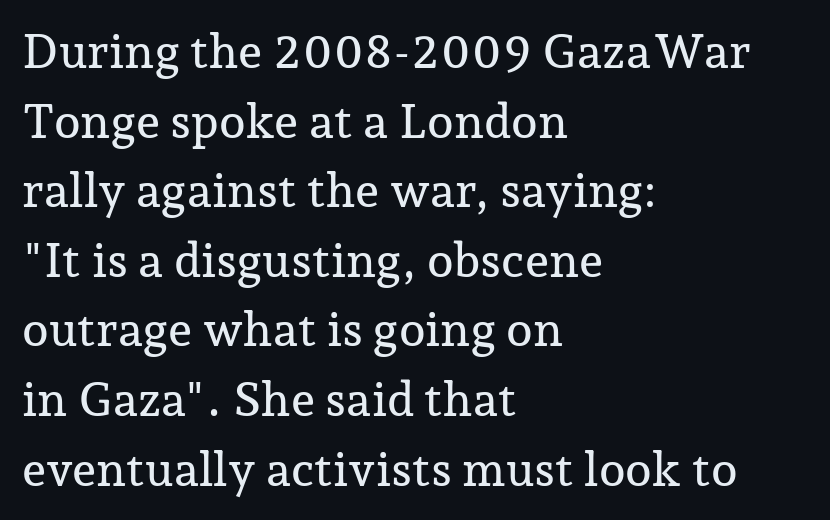
The space directly below the letters is spotless. These lines sit exactly where default settings would place them. You could call the tracking neutral — neither tight nor loose. You could not count columns in this text — the font is proportionally spaced. Short and long lines alike share a common starting point at left. The type sits square on the baseline with zero lean.
